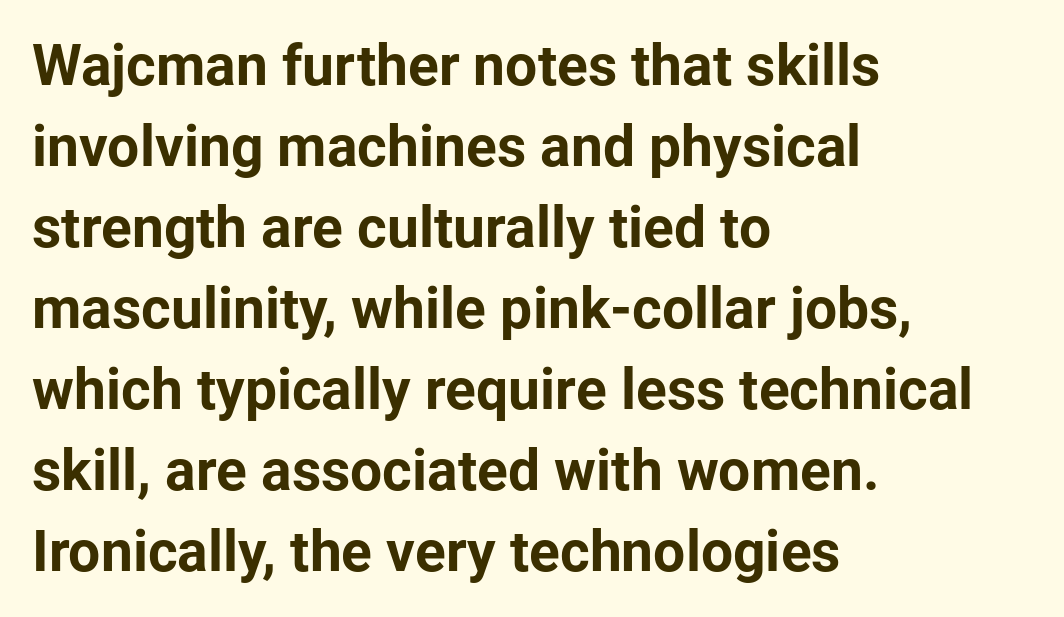
The image shows 57 px bold sans-serif type, upright; set left-aligned, normal line spacing (1.42x), normal letter spacing, not underlined; low stroke contrast and a medium x-height.
